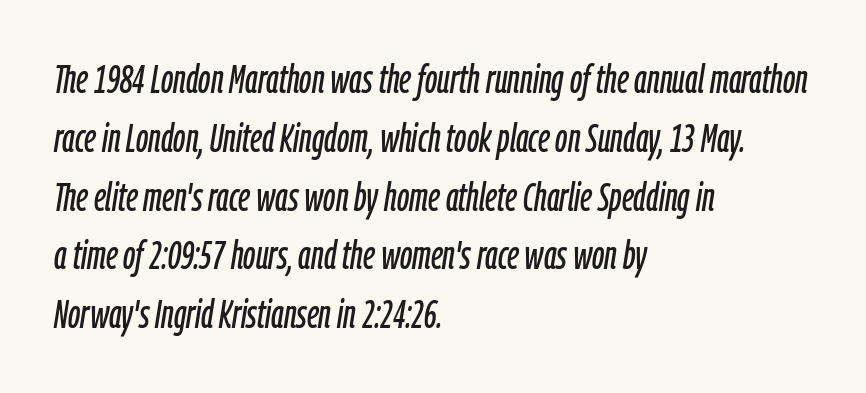
Q: Is the text italic (slanted)? A: Yes, it leans right by about 9 degrees.
Q: Is the text underlined? A: No.
Q: How is the paragraph aligned? A: Left-aligned.
Q: Is the spacing between letters normal or unusually wide? A: Normal.
Q: Is the spacing between lines tight, normal or loose? A: Normal.
Q: Width (condensed, normal, or wide)? A: Condensed.
Q: Stroke contrast? A: Low.
Q: x-height? A: Medium.
Q: Monospaced? A: No.
